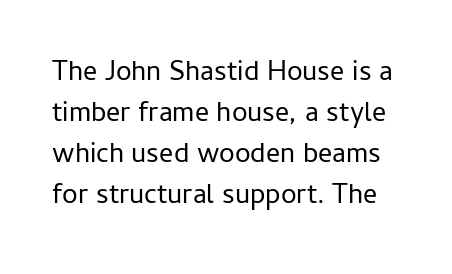
Q: Is the text bold? A: No.
Q: Is the text italic (slanted)? A: No, it is upright.
Q: Is the typeface a serif or a sans-serif typeface? A: Sans-serif.
Q: Is the text underlined? A: No.
Q: Is the spacing between letters normal or unusually wide? A: Normal.
Q: Is the spacing between lines tight, normal or loose? A: Normal.
Q: Width (condensed, normal, or wide)? A: Normal.
Q: Stroke contrast? A: Low.
Q: x-height? A: Medium.
Q: Monospaced? A: No.
